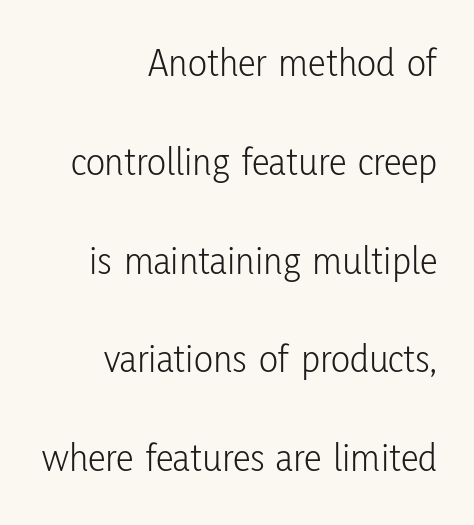
Q: Is the text bold? A: No.
Q: Is the text italic (slanted)? A: No, it is upright.
Q: Is the typeface a serif or a sans-serif typeface? A: Sans-serif.
Q: Is the text underlined? A: No.
Q: How is the paragraph aligned? A: Right-aligned.
Q: Is the spacing between letters normal or unusually wide? A: Normal.
Q: Is the spacing between lines tight, normal or loose? A: Loose.
Q: Width (condensed, normal, or wide)? A: Condensed.
Q: Stroke contrast? A: Low.
Q: x-height? A: Medium.
Q: Monospaced? A: No.
